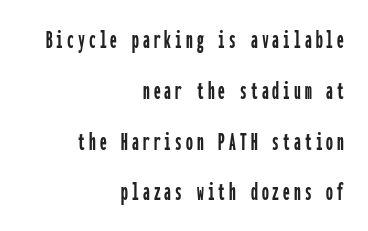
Check the space under the baseline: it is left empty. Posture: vertical. Short and long lines alike share a common ending point at right.
